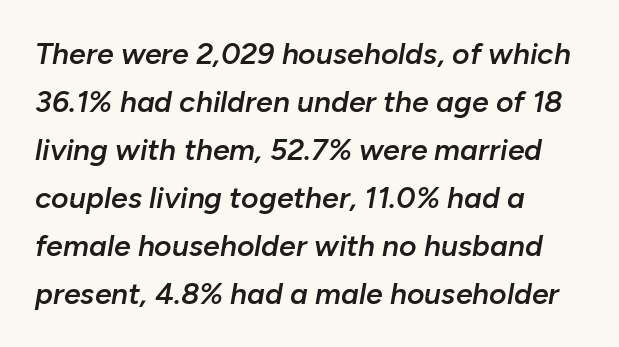
The image shows 30 px semibold type, italic (leaning right); set left-aligned, normal line spacing (1.6x), normal letter spacing, not underlined; low stroke contrast and a medium x-height.
